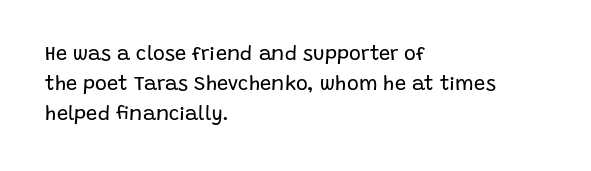
Q: Is the text bold? A: No.
Q: Is the text italic (slanted)? A: No, it is upright.
Q: Is the text underlined? A: No.
Q: How is the paragraph aligned? A: Left-aligned.
Q: Is the spacing between letters normal or unusually wide? A: Normal.
Q: Is the spacing between lines tight, normal or loose? A: Normal.
